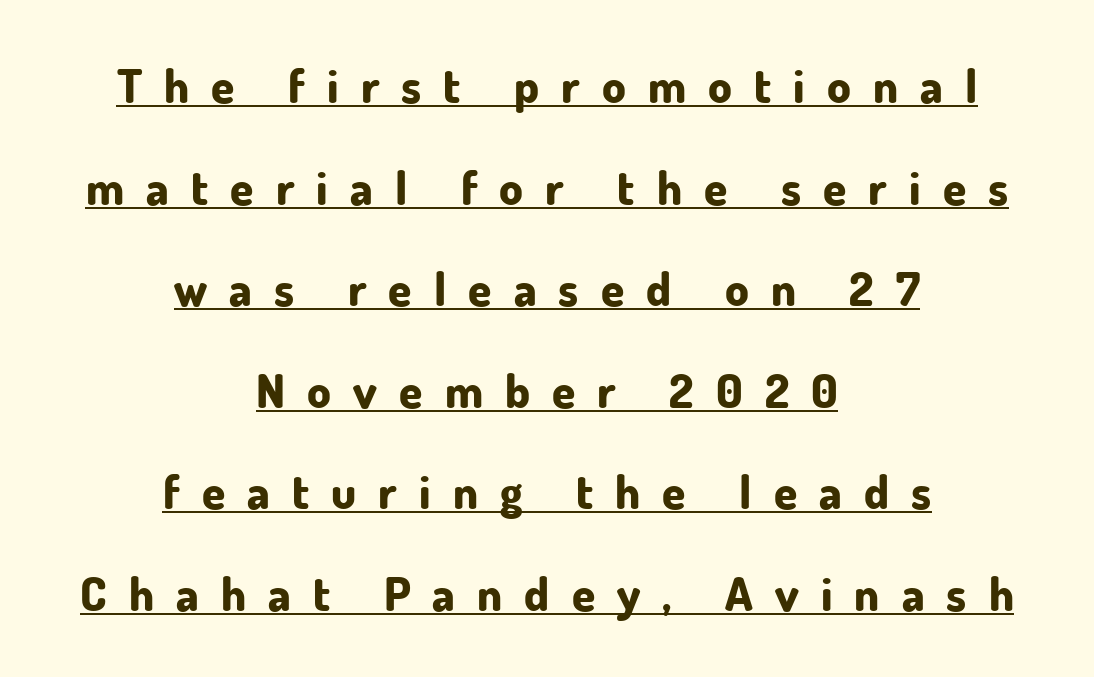
Typographic density is high because the face is bold. Spacing between characters has been opened up far beyond the box default. The rendering uses the underline text-decoration. The whitespace from short lines is split evenly between both sides. Widely set lines give the paragraph a tall, airy silhouette. Is this a fixed-width face? No — the glyphs have proportional, varying widths.
